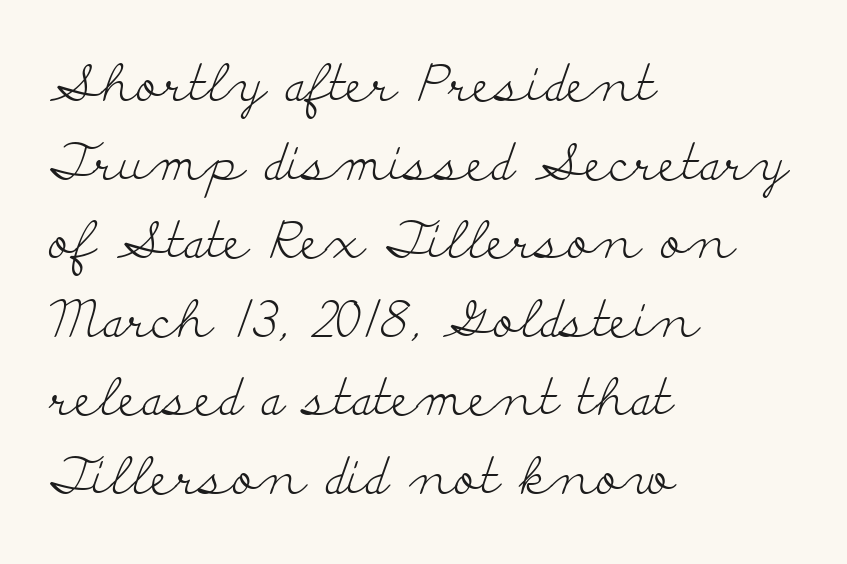
{"serif": "yes", "bold": "no", "weight": "light", "width": "wide", "stroke_contrast": "low", "x_height": "small", "monospaced": "no", "underline": "no", "align": "left", "line_spacing": "normal", "line_spacing_ratio": 1.54, "letter_spacing": "normal", "letter_spacing_em": 0.0, "glyph_px": 51}
